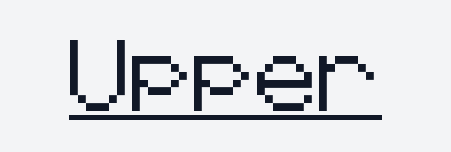
Tall strokes in this sample are plumb rather than angled. Notice how a bar underscores the lettering throughout. Grotesque or geometric, the face here clearly has no serifs. The gaps between neighbouring characters are ordinary and unremarkable.
